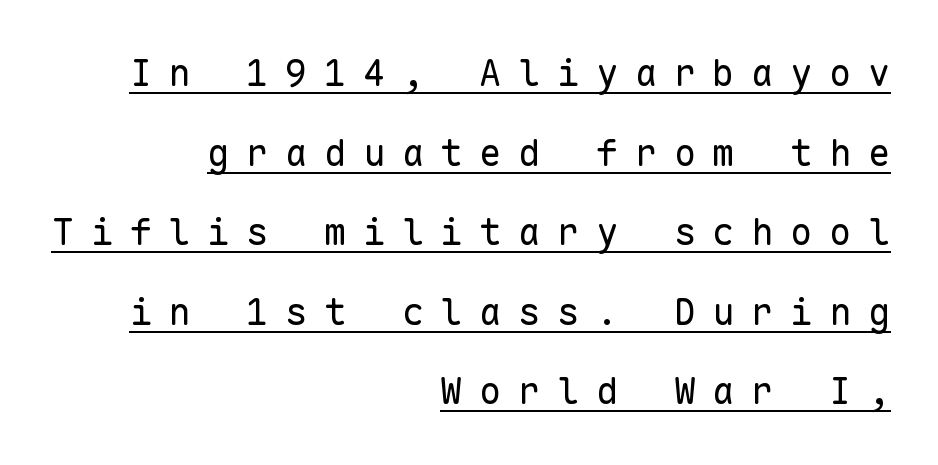
Q: Is the text bold? A: No.
Q: Is the text italic (slanted)? A: No, it is upright.
Q: Is the typeface a serif or a sans-serif typeface? A: Sans-serif.
Q: Is the text underlined? A: Yes.
Q: How is the paragraph aligned? A: Right-aligned.
Q: Is the spacing between letters normal or unusually wide? A: Unusually wide.
Q: Is the spacing between lines tight, normal or loose? A: Loose.
Q: Width (condensed, normal, or wide)? A: Normal.
Q: Stroke contrast? A: Low.
Q: x-height? A: Medium.
Q: Monospaced? A: Yes.
